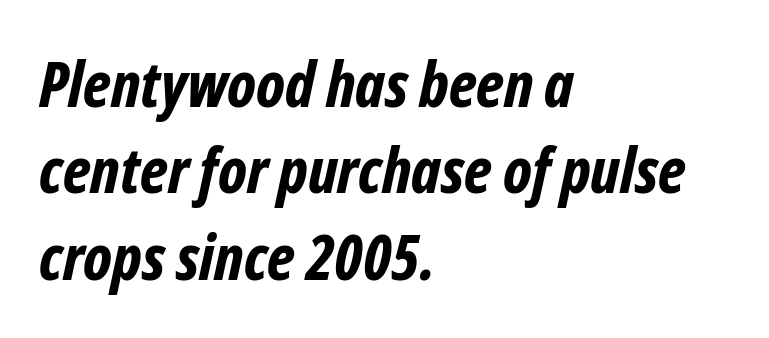
Q: Is the text bold? A: Yes.
Q: Is the text italic (slanted)? A: Yes, it leans right by about 12 degrees.
Q: Is the text underlined? A: No.
Q: How is the paragraph aligned? A: Left-aligned.
Q: Is the spacing between letters normal or unusually wide? A: Normal.
Q: Is the spacing between lines tight, normal or loose? A: Normal.
Q: Width (condensed, normal, or wide)? A: Condensed.
Q: Stroke contrast? A: Low.
Q: x-height? A: Medium.
Q: Monospaced? A: No.
